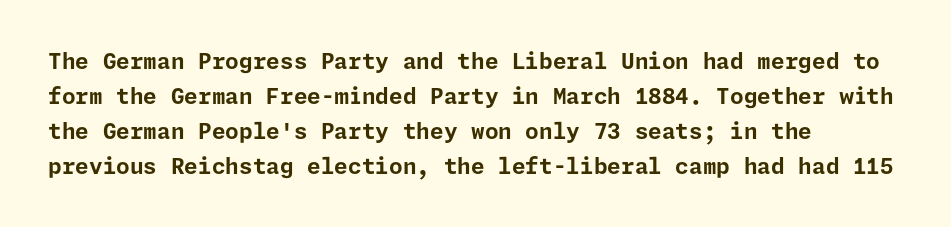
Q: Is the text bold? A: Yes.
Q: Is the text italic (slanted)? A: No, it is upright.
Q: Is the text underlined? A: No.
Q: How is the paragraph aligned? A: Left-aligned.
Q: Is the spacing between letters normal or unusually wide? A: Normal.
Q: Is the spacing between lines tight, normal or loose? A: Normal.
